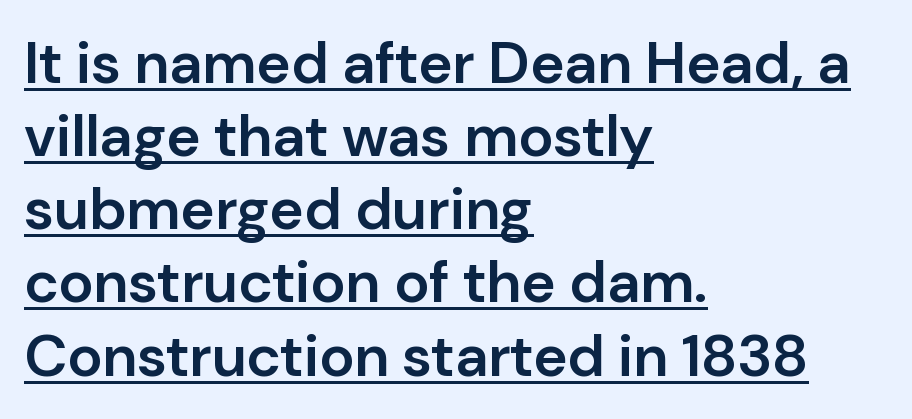
{"serif": "no", "italic": "no", "bold": "semi", "weight": "semibold", "width": "normal", "stroke_contrast": "low", "x_height": "medium", "monospaced": "no", "underline": "yes", "align": "left", "line_spacing_ratio": 1.24, "letter_spacing": "normal", "letter_spacing_em": 0.0, "glyph_px": 59}
